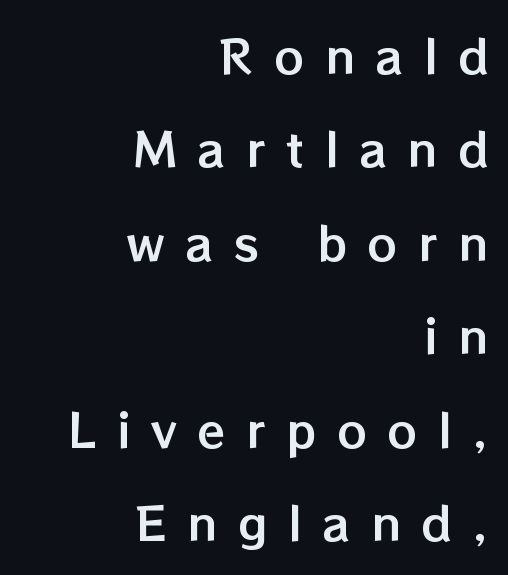
The image shows 46 px text type, upright; set right-aligned, loose line spacing (2.03x), unusually wide letter spacing (+0.45 em), not underlined; low stroke contrast and a medium x-height.
